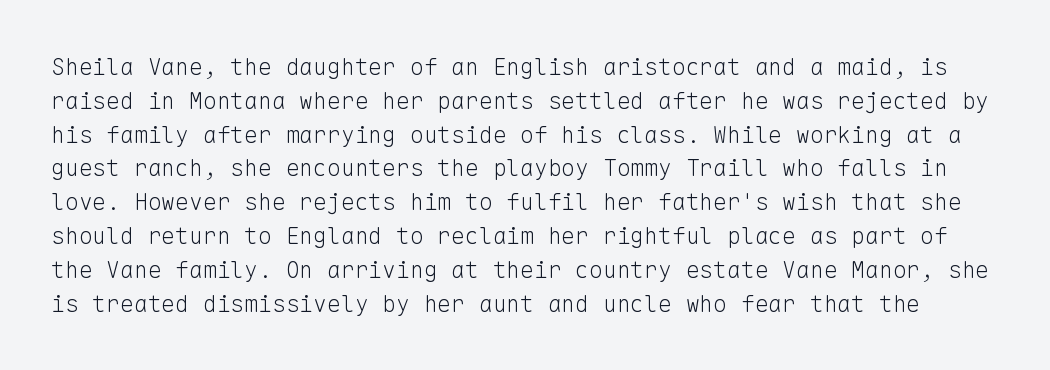
The letters stand upright; this is a roman face. On a weight scale, this lands at 450 or below. Any mark beneath the type? The region is blank. The letterforms sit shoulder to shoulder at normal distance. The rendering uses a moderate line-height, typical for paragraphs.
